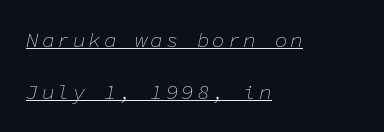
The image shows 21 px text type, italic (leaning right); set left-aligned, loose line spacing (2.48x), underlined.
